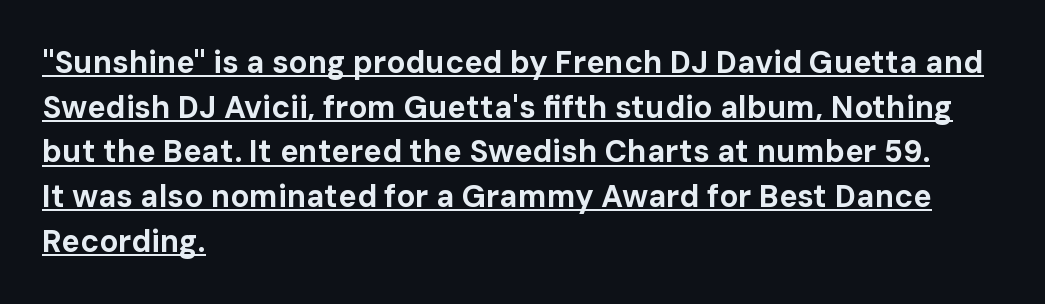
Q: Is the text bold? A: Yes.
Q: Is the text italic (slanted)? A: No, it is upright.
Q: Is the typeface a serif or a sans-serif typeface? A: Sans-serif.
Q: Is the text underlined? A: Yes.
Q: How is the paragraph aligned? A: Left-aligned.
Q: Is the spacing between letters normal or unusually wide? A: Normal.
Q: Is the spacing between lines tight, normal or loose? A: Normal.
Q: Width (condensed, normal, or wide)? A: Normal.
Q: Stroke contrast? A: Low.
Q: x-height? A: Medium.
Q: Monospaced? A: No.
